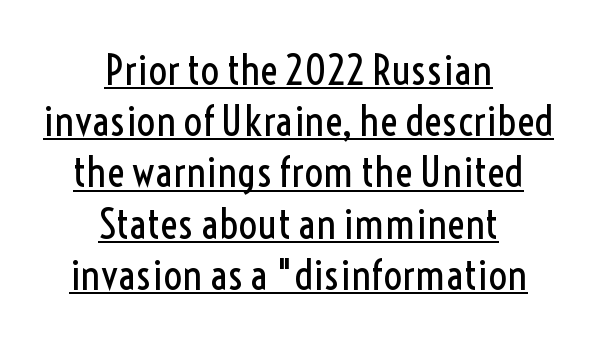
The image shows 42 px regular-weight, condensed sans-serif type, upright; set centered, line spacing 1.22x, normal letter spacing, underlined; a medium x-height.
